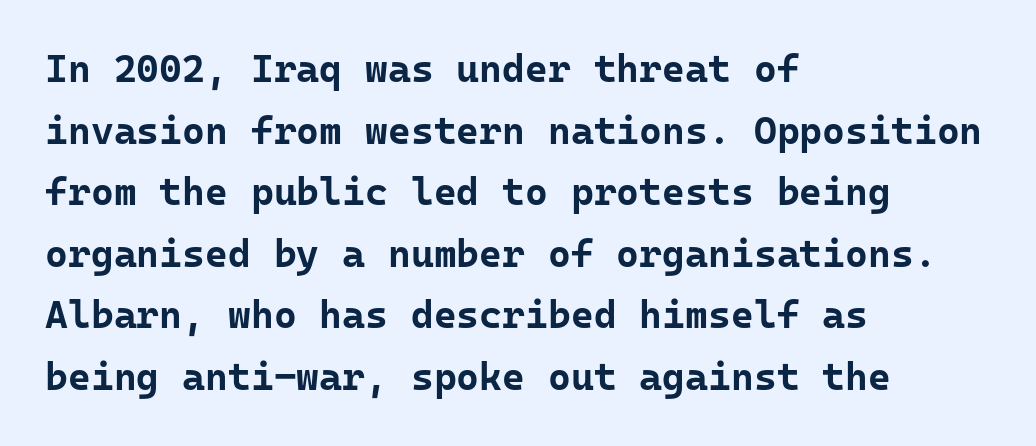
{"serif": "no", "italic": "no", "bold": "yes", "weight": "bold", "width": "normal", "stroke_contrast": "low", "x_height": "medium", "monospaced": "yes", "underline": "no", "align": "left", "line_spacing": "normal", "line_spacing_ratio": 1.58, "letter_spacing": "normal", "letter_spacing_em": 0.0, "glyph_px": 39}
